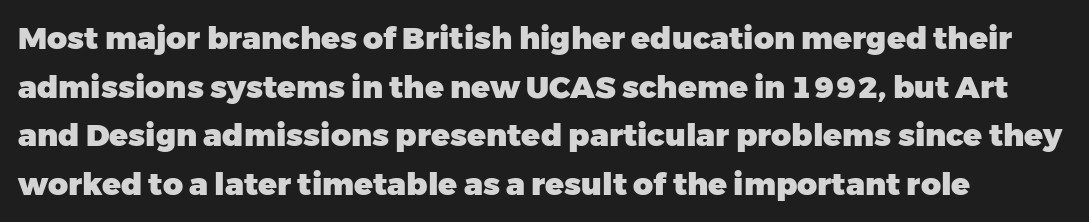
You could not count columns in this text — the font is proportionally spaced. Compared with typical body copy, the letter spacing here is the same. Does the leading feel generous? No, just average. The letters carry no serifs — their stems end cleanly without finishing strokes. Strokes here are thick enough to call this a true bold. Nobody drew a line under any word here.
